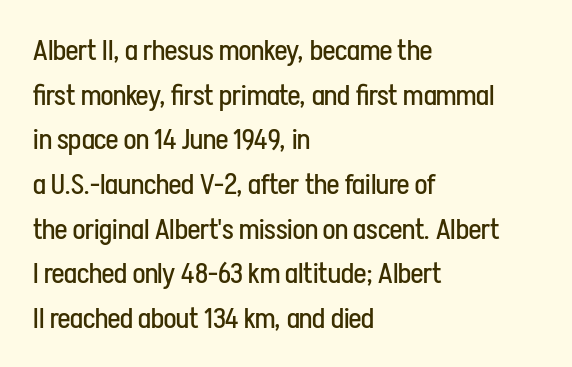
The image shows 29 px regular-weight, condensed sans-serif type, upright; set left-aligned, normal line spacing (1.54x), normal letter spacing, not underlined; low stroke contrast and a medium x-height.
